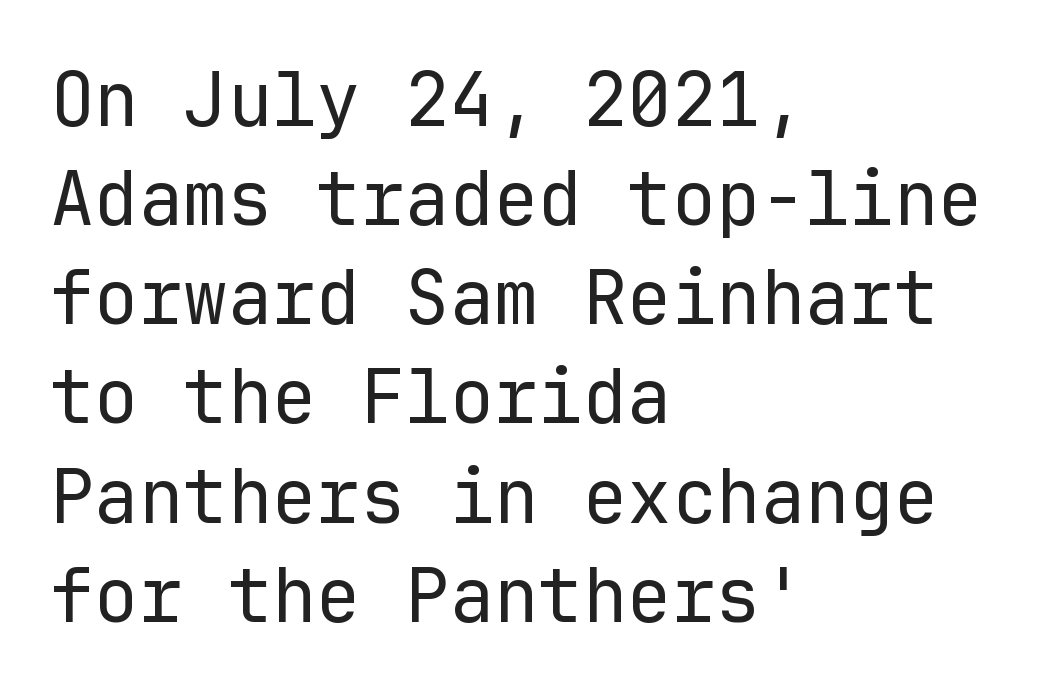
{"serif": "no", "italic": "no", "bold": "no", "weight": "regular", "width": "normal", "stroke_contrast": "low", "x_height": "medium", "monospaced": "yes", "underline": "no", "align": "left", "line_spacing": "normal", "line_spacing_ratio": 1.34, "letter_spacing": "normal", "letter_spacing_em": 0.0, "glyph_px": 74}
